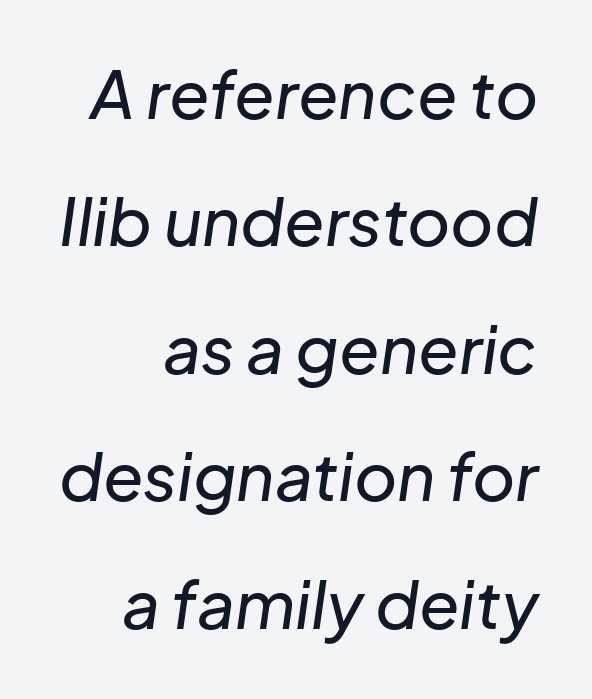
The image shows 66 px text type, italic (leaning right); set right-aligned, loose line spacing (1.93x), normal letter spacing, not underlined; low stroke contrast and a medium x-height.
